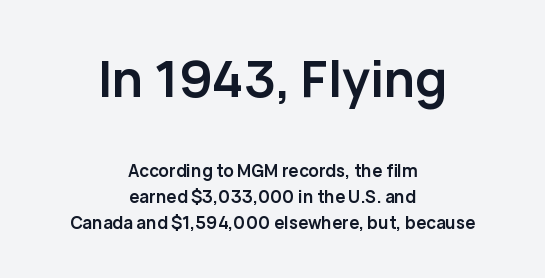
The image shows 50 px semibold sans-serif type, upright; set centered, normal line spacing (1.51x), normal letter spacing, not underlined; the first (top) block is 2.94x larger; low stroke contrast and a medium x-height.
